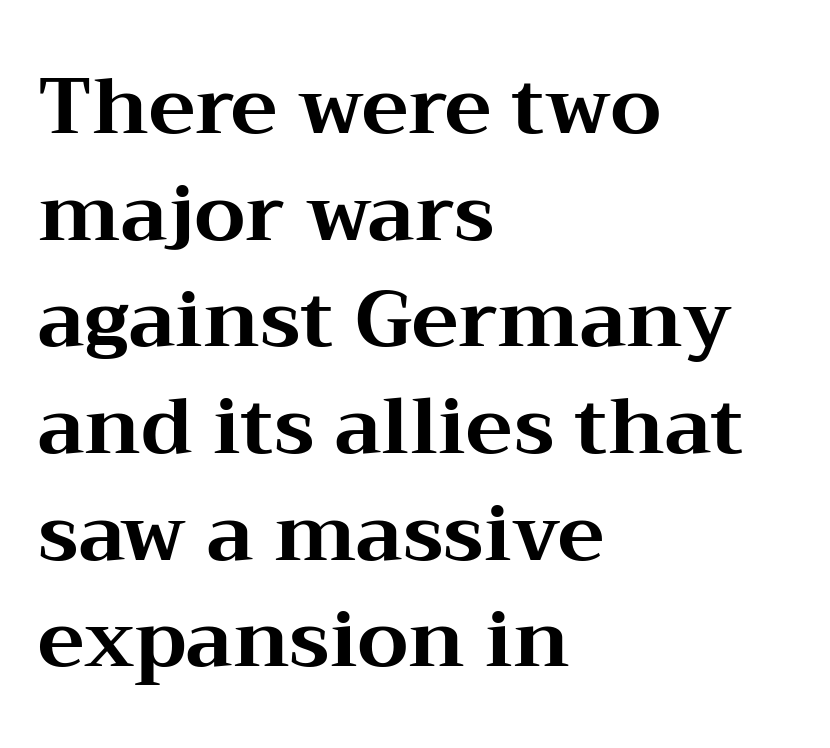
The letters carry serifs — small finishing strokes at the ends of their stems. The lines sit at an ordinary, default distance from one another. The lettering stays uniformly vertical, giving the passage a roman look. Here the designer chose a conventional face with non-uniform glyph widths. On the weight axis this lands at bold, roughly 700.
